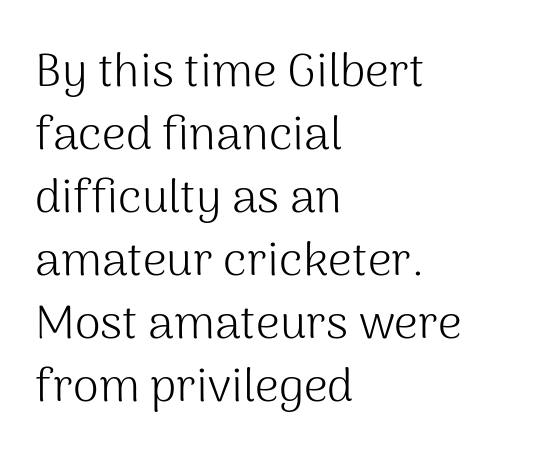
Here the designer chose a conventional face with non-uniform glyph widths. Only glyphs here, with clear space below each row. A typesetter would label this face a sans. Whoever set this chose a conventional vertical rhythm. The letterforms sit shoulder to shoulder at normal distance.
